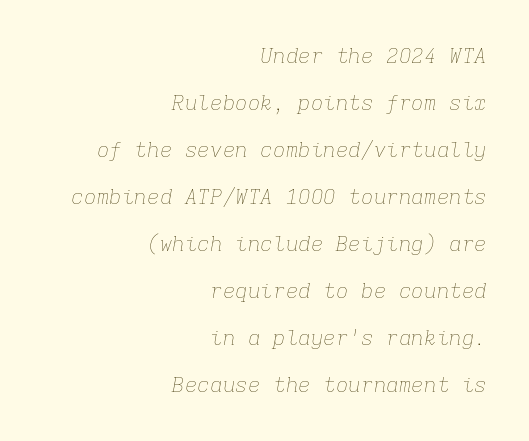
Q: Is the text bold? A: No.
Q: Is the text italic (slanted)? A: Yes, it leans right by about 9 degrees.
Q: Is the text underlined? A: No.
Q: How is the paragraph aligned? A: Right-aligned.
Q: Is the spacing between letters normal or unusually wide? A: Normal.
Q: Is the spacing between lines tight, normal or loose? A: Loose.
